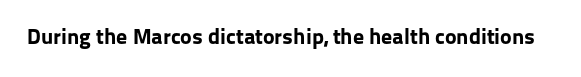
Short note: letters normally spaced. Words float on clear page, feet unadorned. The letters stand upright; this is a roman face. Heavy, bold letterforms.
